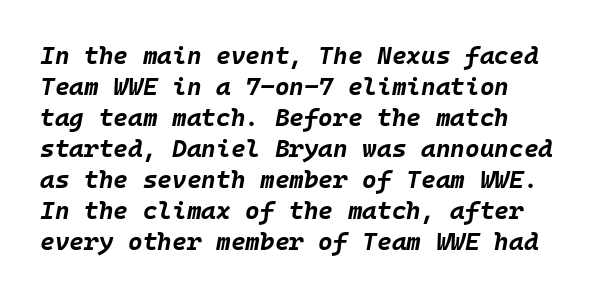
Q: Is the text bold? A: Yes.
Q: Is the text italic (slanted)? A: Yes, it leans right by about 10 degrees.
Q: Is the text underlined? A: No.
Q: Is the spacing between letters normal or unusually wide? A: Normal.
